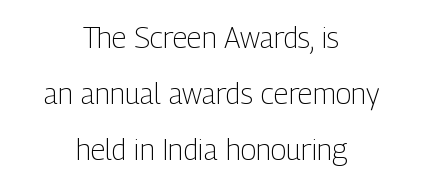
This is sans-serif lettering, the kind often seen on screens and signage. The letters advance in unequal steps, a hallmark of proportional type. The string is rendered with underlining switched off. The passage is arranged like a title page — every line centered. The axis of the letterforms is exactly vertical.
